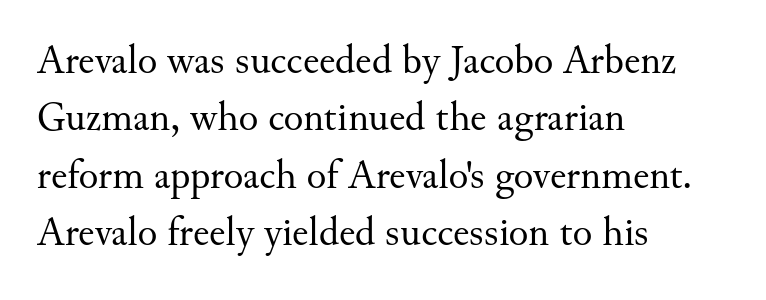
Between one letter and the next there's only the usual sliver of space. Unlike a clean sans, this face finishes its strokes with serifs. Type without underlining. Stroke thickness stays within the range of a standard reading face or lighter. The face used here is proportionally spaced, like ordinary book or web type. Regular leading.
